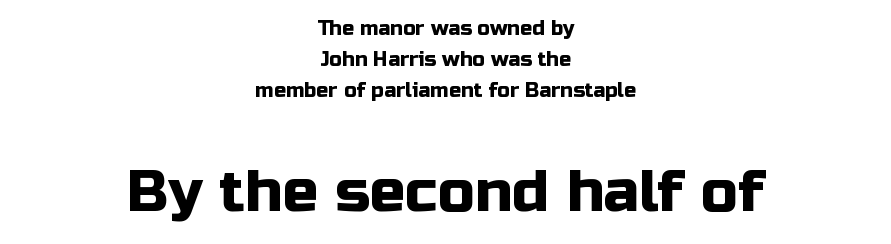
The image shows 59 px sans-serif type, upright; set centered, normal line spacing (1.54x), normal letter spacing, not underlined; the second (bottom) block is 2.95x larger; low stroke contrast and a medium x-height.
